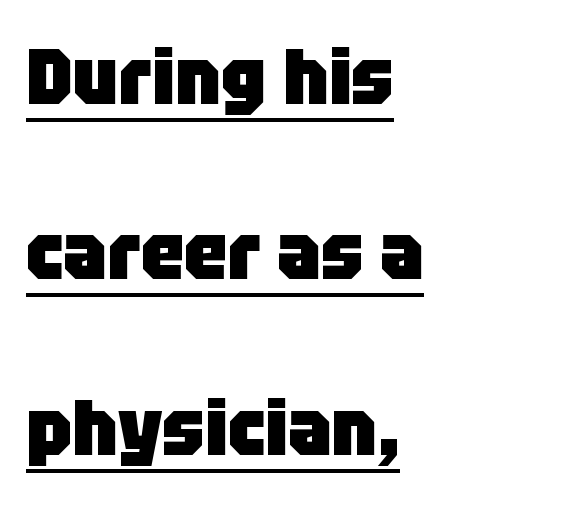
{"serif": "no", "italic": "no", "bold": "yes", "weight": "heavy", "width": "normal", "stroke_contrast": "low", "x_height": "large", "monospaced": "no", "underline": "yes", "align": "left", "line_spacing": "loose", "line_spacing_ratio": 2.25, "letter_spacing": "normal", "letter_spacing_em": 0.0, "glyph_px": 78}
